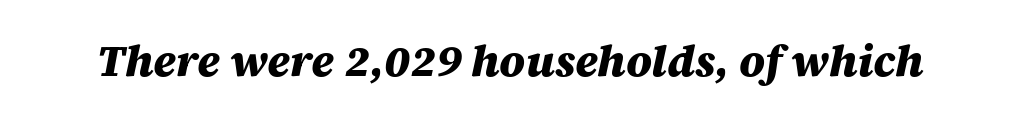
Q: Is the text bold? A: Yes.
Q: Is the text italic (slanted)? A: Yes, it leans right by about 12 degrees.
Q: Is the text underlined? A: No.
Q: Is the spacing between letters normal or unusually wide? A: Normal.
Q: Width (condensed, normal, or wide)? A: Normal.
Q: Stroke contrast? A: Medium.
Q: x-height? A: Large.
Q: Monospaced? A: No.
